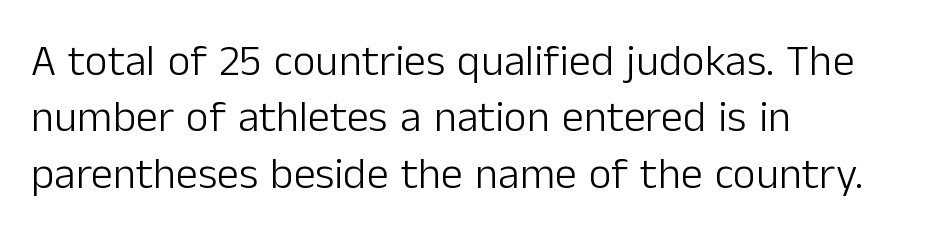
Q: Is the text bold? A: No.
Q: Is the text italic (slanted)? A: No, it is upright.
Q: Is the typeface a serif or a sans-serif typeface? A: Sans-serif.
Q: Is the text underlined? A: No.
Q: How is the paragraph aligned? A: Left-aligned.
Q: Is the spacing between letters normal or unusually wide? A: Normal.
Q: Is the spacing between lines tight, normal or loose? A: Normal.
Q: Width (condensed, normal, or wide)? A: Normal.
Q: Stroke contrast? A: Low.
Q: x-height? A: Medium.
Q: Monospaced? A: No.
